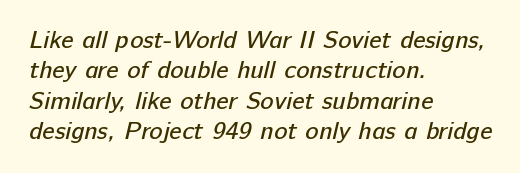
{"bold": "no", "underline": "no", "align": "left", "line_spacing_ratio": 1.22, "letter_spacing": "normal", "letter_spacing_em": 0.0, "glyph_px": 25}
